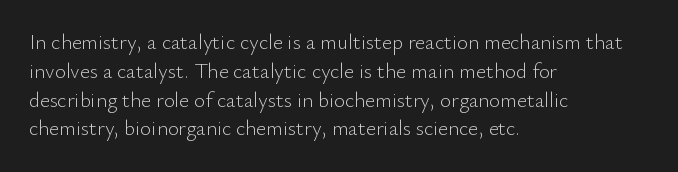
{"italic": "no", "bold": "no", "underline": "no", "align": "left", "line_spacing": "normal", "line_spacing_ratio": 1.37, "letter_spacing": "normal", "letter_spacing_em": 0.0, "glyph_px": 21}
